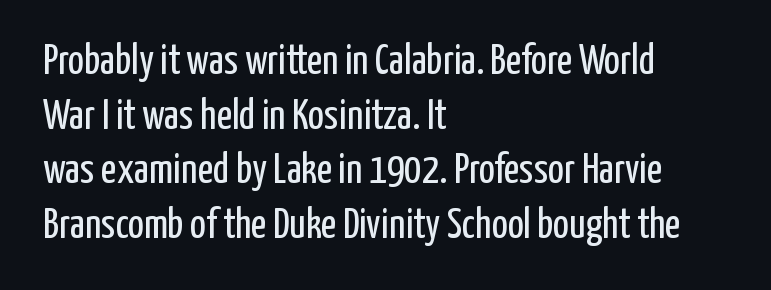
Unlike italic type, these characters show no tilt at all. Bare-footed words on every line. The face used here is rendered with its standard letterfit. Compared with a centered layout, this one pins lines to the left instead.
